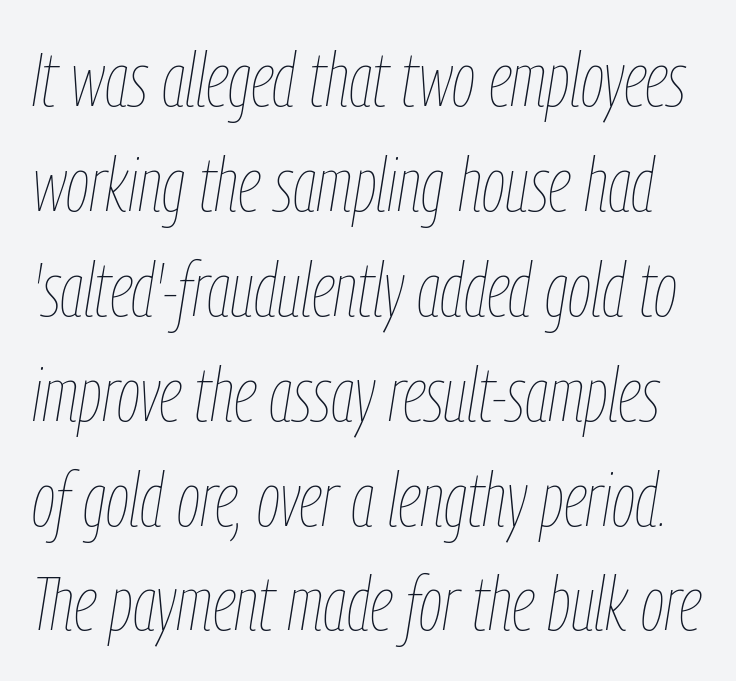
The image shows 76 px thin, condensed type, italic (leaning right); set normal line spacing (1.38x), normal letter spacing, not underlined; low stroke contrast and a medium x-height.
